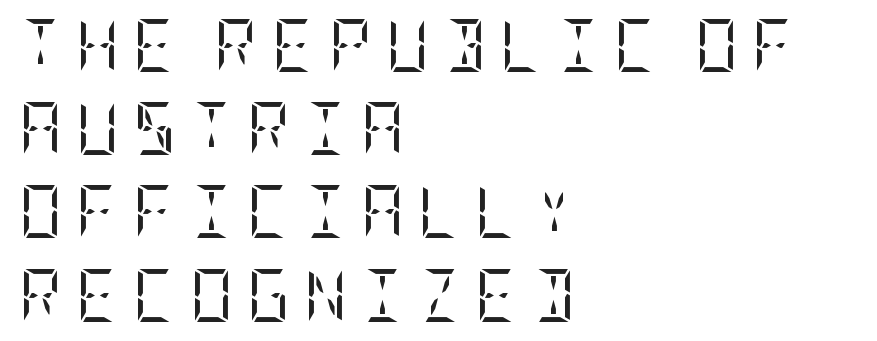
Vertical strokes here are truly vertical. Type without underlining. The font is comparable to plain body text, perhaps lighter. Serifs: yes, visible at the terminals of the letterforms. A classic flush-left, rag-right setting is used for this passage.
